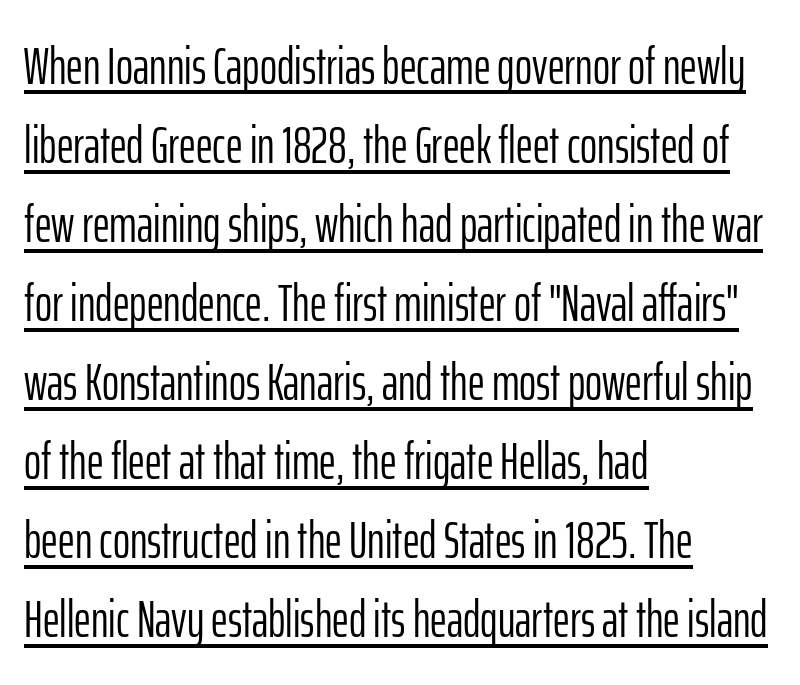
The image shows 52 px light, condensed sans-serif type, upright; set left-aligned, normal line spacing (1.52x), normal letter spacing, underlined; low stroke contrast and a medium x-height.
